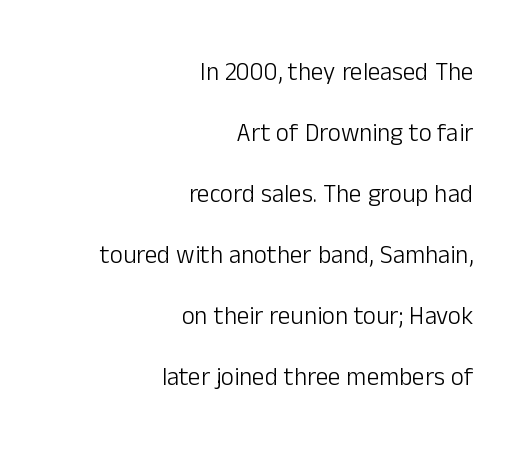
The lettering holds an erect, upright posture throughout. The passage shown has conventional tracking throughout. Visually the block forms a straight wall on the right and a jagged coastline on the left. The space directly below the letters is spotless.
